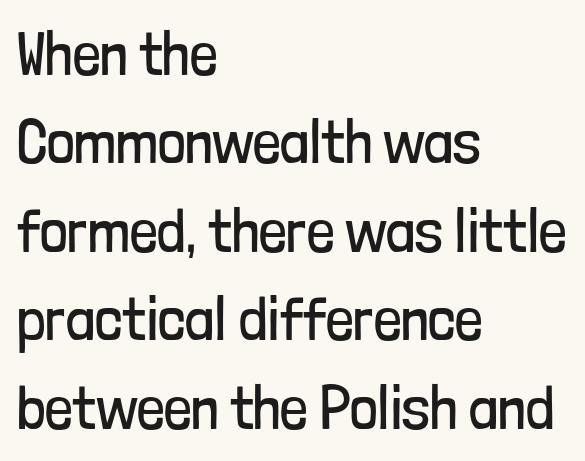
{"serif": "no", "italic": "no", "bold": "no", "weight": "regular", "width": "condensed", "stroke_contrast": "low", "x_height": "medium", "monospaced": "no", "underline": "no", "align": "left", "line_spacing": "normal", "line_spacing_ratio": 1.45, "letter_spacing": "normal", "letter_spacing_em": 0.0, "glyph_px": 61}
